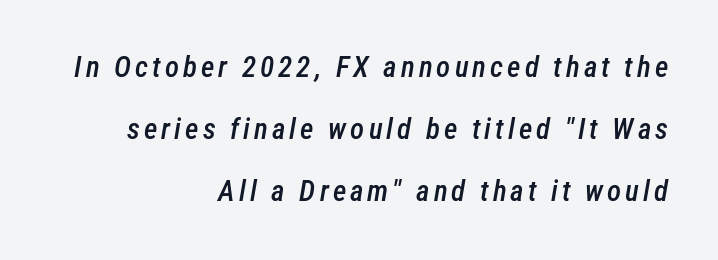
The image shows 29 px semibold, condensed type, italic (leaning right); set right-aligned, loose line spacing (2.14x), not underlined; low stroke contrast and a medium x-height.
